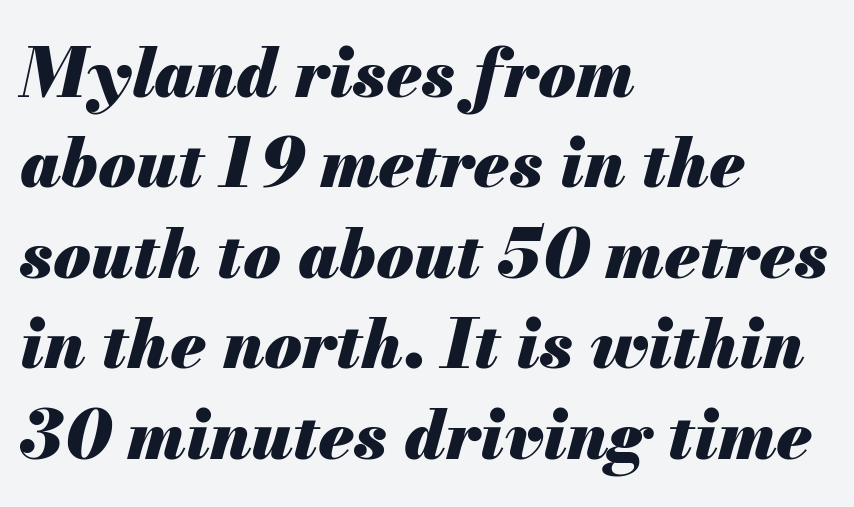
Q: Is the text bold? A: Yes.
Q: Is the text italic (slanted)? A: Yes, it leans right by about 13 degrees.
Q: Is the text underlined? A: No.
Q: How is the paragraph aligned? A: Left-aligned.
Q: Is the spacing between letters normal or unusually wide? A: Normal.
Q: Is the spacing between lines tight, normal or loose? A: Normal.
Q: Width (condensed, normal, or wide)? A: Normal.
Q: Stroke contrast? A: Medium.
Q: x-height? A: Small.
Q: Monospaced? A: No.
